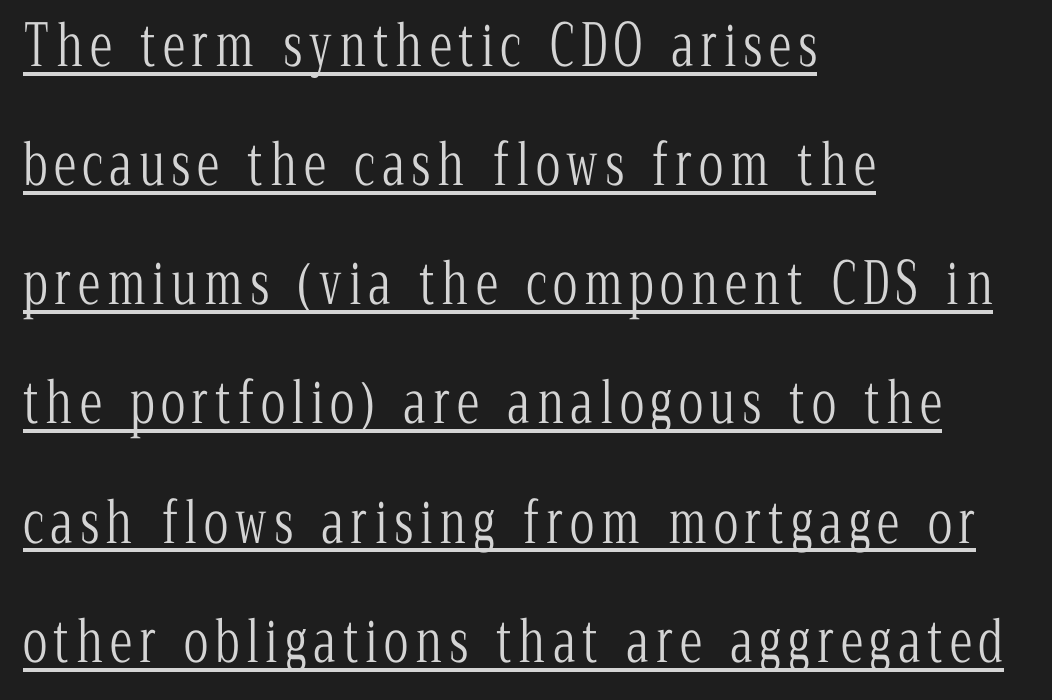
The image shows 57 px light, condensed serif type, upright; set left-aligned, loose line spacing (2.09x), underlined; low stroke contrast and a medium x-height.
